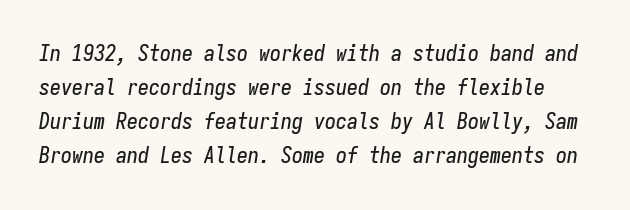
{"italic": "yes", "lean": "right", "slant_degrees": 9, "underline": "no", "line_spacing": "normal", "line_spacing_ratio": 1.55, "letter_spacing": "normal", "letter_spacing_em": 0.0, "glyph_px": 22}
